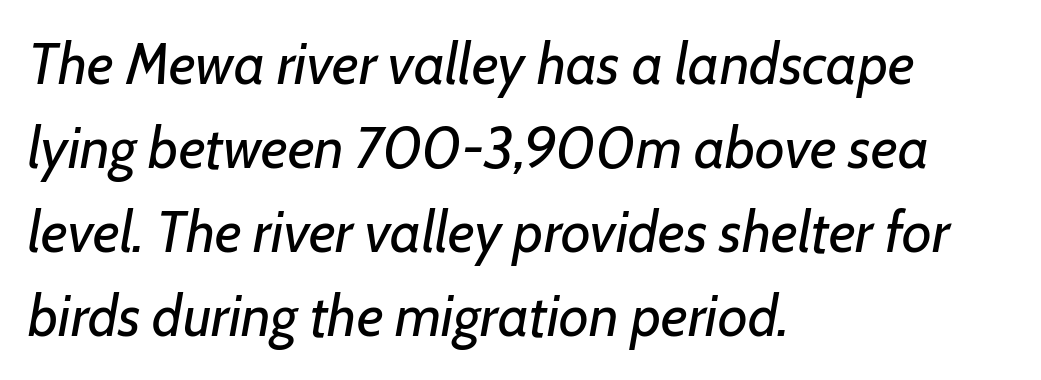
{"italic": "yes", "lean": "right", "slant_degrees": 7, "bold": "no", "weight": "regular", "width": "normal", "stroke_contrast": "low", "x_height": "medium", "monospaced": "no", "underline": "no", "align": "left", "line_spacing": "normal", "line_spacing_ratio": 1.45, "letter_spacing": "normal", "letter_spacing_em": 0.0, "glyph_px": 58}
